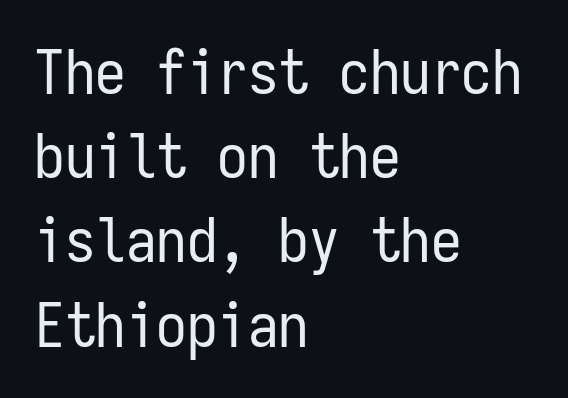
Q: Is the text bold? A: No.
Q: Is the text italic (slanted)? A: No, it is upright.
Q: Is the typeface a serif or a sans-serif typeface? A: Sans-serif.
Q: Is the text underlined? A: No.
Q: How is the paragraph aligned? A: Left-aligned.
Q: Is the spacing between letters normal or unusually wide? A: Normal.
Q: Is the spacing between lines tight, normal or loose? A: Normal.
Q: Width (condensed, normal, or wide)? A: Condensed.
Q: Stroke contrast? A: Low.
Q: x-height? A: Medium.
Q: Monospaced? A: Yes.
